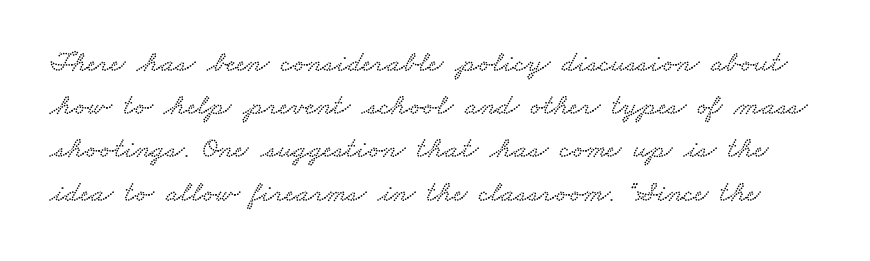
The passage shown is typed in a proportional face where columns would drift. What stands out about the letter spacing? Nothing — it is the standard amount. Reading down the column, the eye jumps a familiar distance to each next line. Has an underline been added? It has not.
